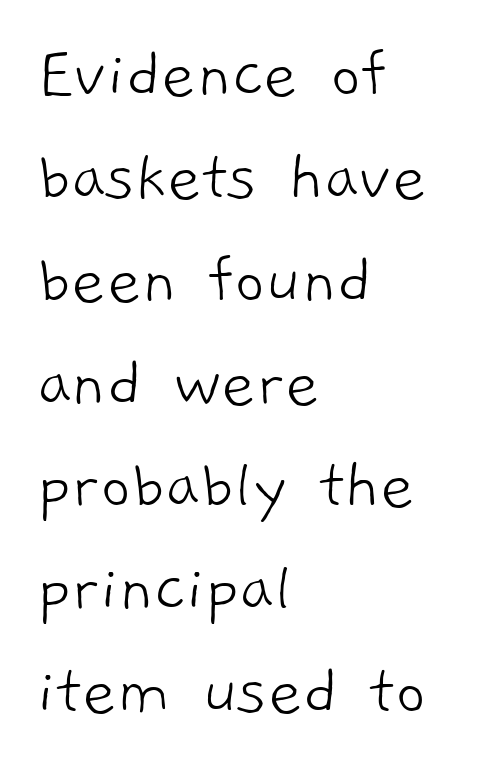
Q: Is the text bold? A: No.
Q: Is the typeface a serif or a sans-serif typeface? A: Sans-serif.
Q: Is the text underlined? A: No.
Q: How is the paragraph aligned? A: Left-aligned.
Q: Is the spacing between letters normal or unusually wide? A: Normal.
Q: Is the spacing between lines tight, normal or loose? A: Normal.
Q: Width (condensed, normal, or wide)? A: Normal.
Q: Stroke contrast? A: Low.
Q: x-height? A: Medium.
Q: Monospaced? A: No.
